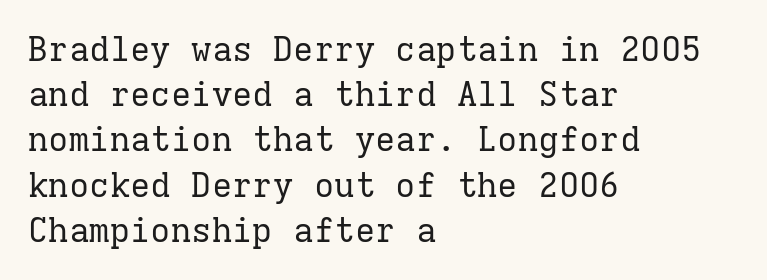
Q: Is the text bold? A: No.
Q: Is the text italic (slanted)? A: No, it is upright.
Q: Is the typeface a serif or a sans-serif typeface? A: Serif.
Q: Is the text underlined? A: No.
Q: How is the paragraph aligned? A: Left-aligned.
Q: Is the spacing between letters normal or unusually wide? A: Normal.
Q: Is the spacing between lines tight, normal or loose? A: Normal.
Q: Width (condensed, normal, or wide)? A: Normal.
Q: Stroke contrast? A: Low.
Q: x-height? A: Medium.
Q: Monospaced? A: Yes.
